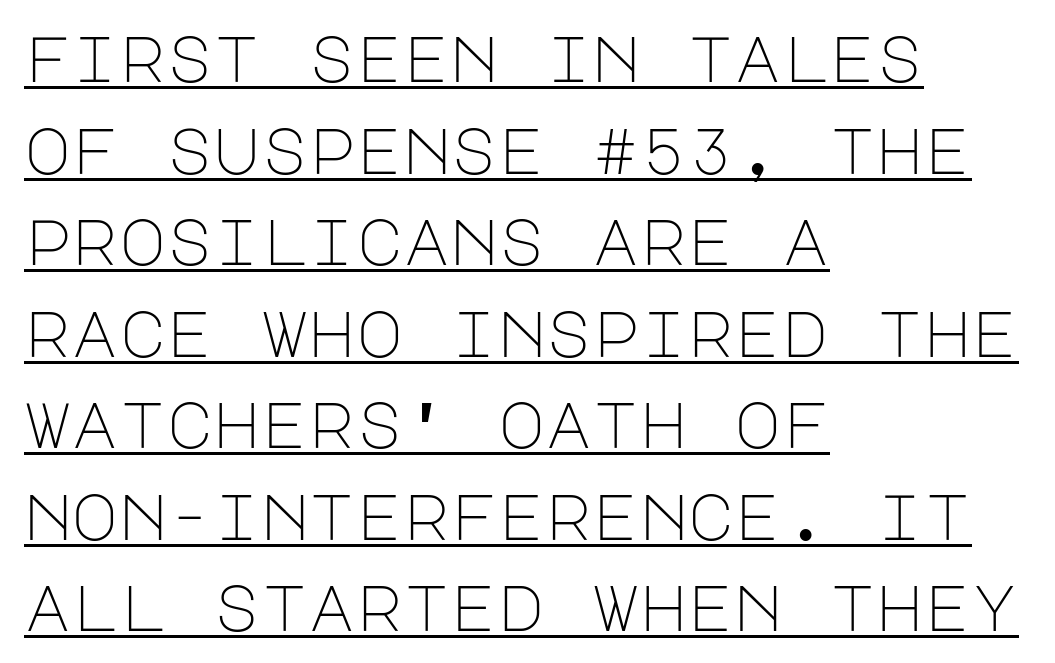
The image shows 64 px light sans-serif type, upright; set left-aligned, normal line spacing (1.43x), normal letter spacing, underlined; low stroke contrast and a large x-height.
